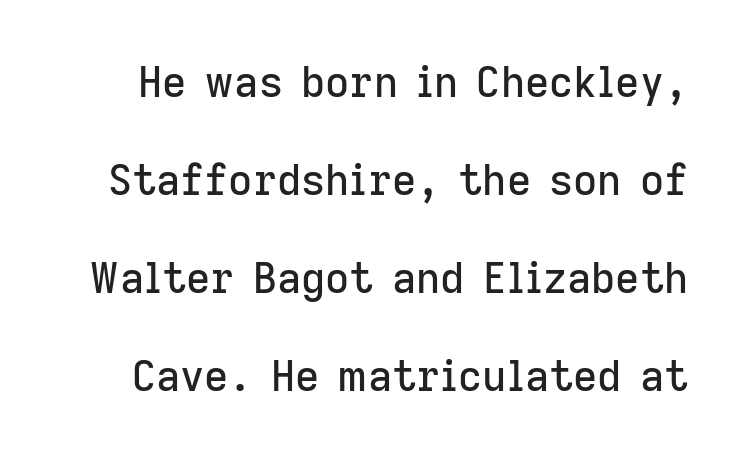
The image shows 42 px sans-serif type, upright; set loose line spacing (2.33x), normal letter spacing, not underlined; low stroke contrast and a medium x-height.
